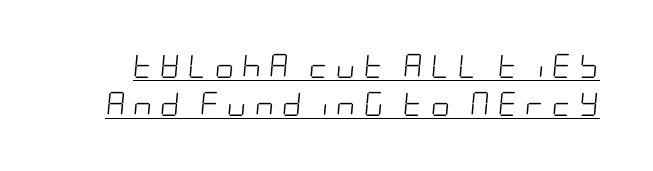
Vertically, the passage feels balanced, rows spaced as you'd expect. Inter-character spacing is expanded well beyond the font's built-in metrics. A continuous stroke trails under the words, as in a hyperlink. Is the stroke heavy? The answer is a plain regular-or-lighter.
